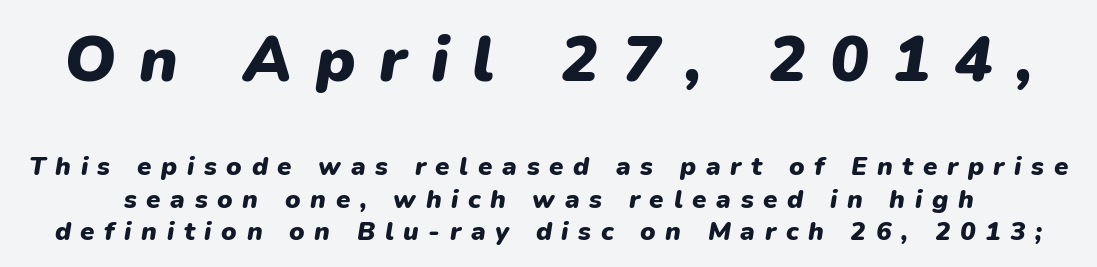
Glyph-to-glyph distance is far greater than everyday printed text. Glance below the letters and you will spot only blank space. Think of a printed novel: that variable character pitch is what you see here. Evenly set lines give the paragraph a standard silhouette.
